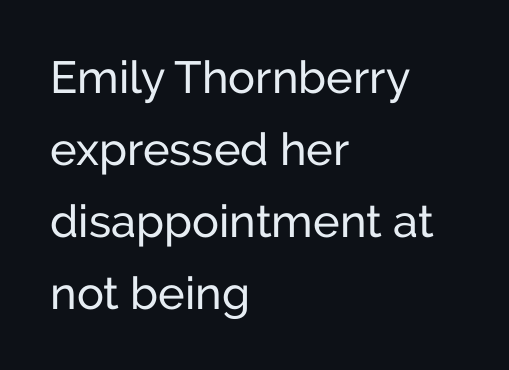
The image shows 45 px sans-serif type, upright; set left-aligned, normal line spacing (1.6x), normal letter spacing, not underlined; low stroke contrast and a medium x-height.
